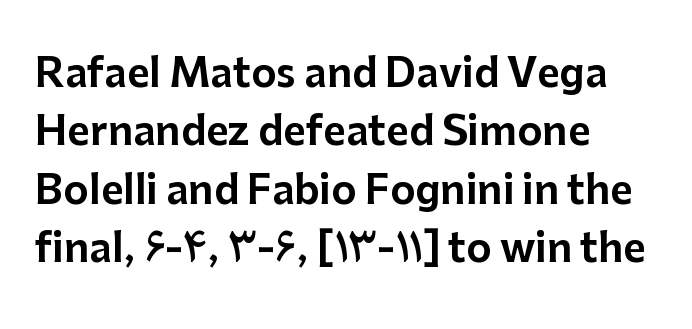
The image shows 39 px sans-serif type, upright; set left-aligned, normal line spacing (1.5x), normal letter spacing, not underlined; low stroke contrast and a medium x-height.
